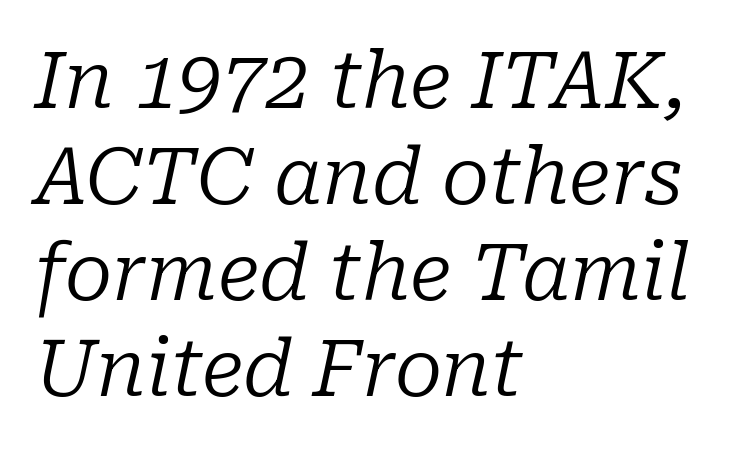
In terms of posture, this sample is oblique. The font is comparable to plain body text, perhaps lighter. The foot of each line stays bare and open. Classification — serif.
